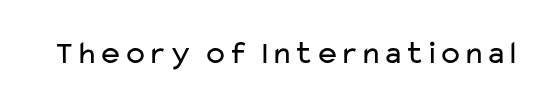
Q: Is the text bold? A: No.
Q: Is the text italic (slanted)? A: No, it is upright.
Q: Is the typeface a serif or a sans-serif typeface? A: Sans-serif.
Q: Is the text underlined? A: No.
Q: Is the spacing between letters normal or unusually wide? A: Normal.
Q: Width (condensed, normal, or wide)? A: Wide.
Q: Stroke contrast? A: Low.
Q: x-height? A: Medium.
Q: Monospaced? A: No.
